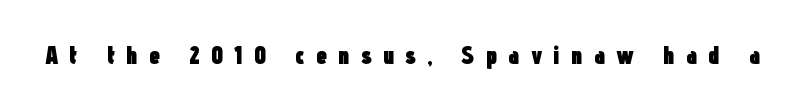
{"italic": "no", "bold": "yes", "underline": "no", "letter_spacing": "wide", "letter_spacing_em": 0.44, "glyph_px": 25}
